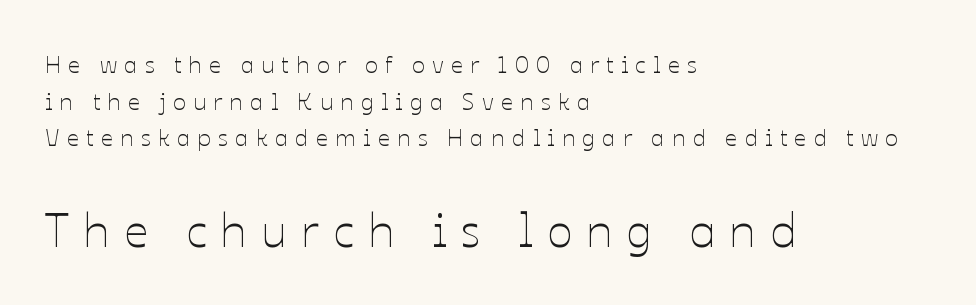
The image shows 47 px thin type, upright; set left-aligned, normal line spacing (1.53x), unusually wide letter spacing (+0.3 em), not underlined; the second (bottom) block is 1.96x larger; low stroke contrast and a medium x-height.
